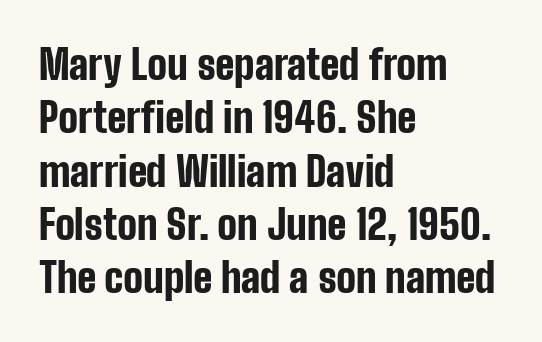
The image shows 41 px bold, condensed sans-serif type, upright; set left-aligned, normal line spacing (1.3x), normal letter spacing, not underlined; low stroke contrast and a medium x-height.
